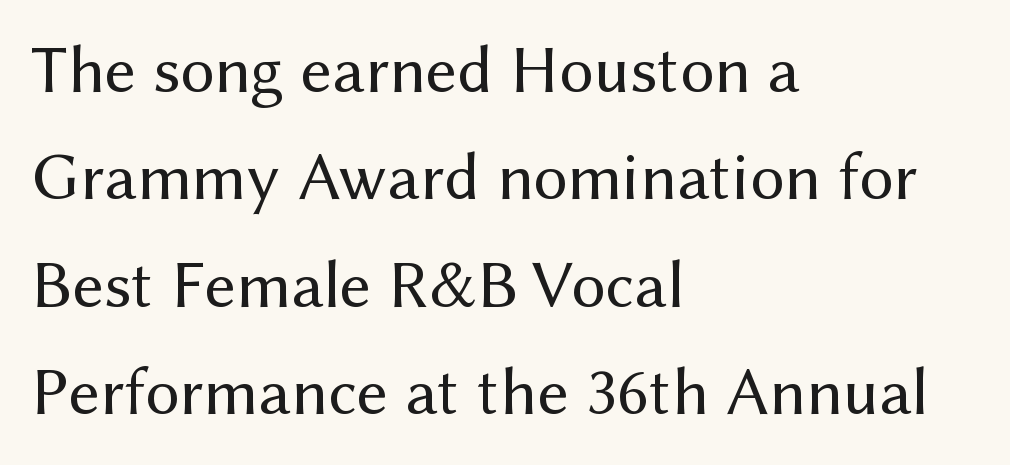
These lines stack with their left ends in a neat column. A roman cut, with each character standing at attention. The typeface has the unassuming heft of standard copy or less. The gap between lines stays unmarked. Each word holds together tightly as a unit, with standard inter-letter gaps. Regular leading.
